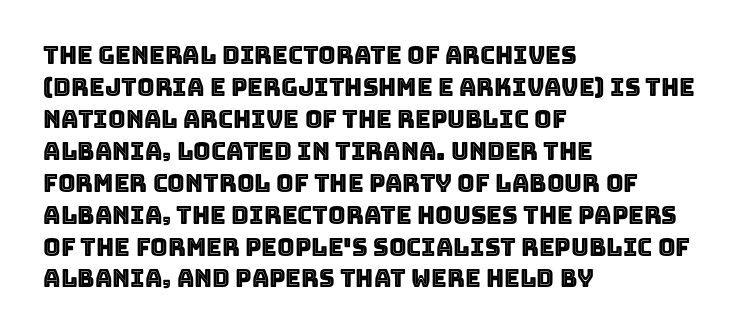
No italicization has been applied; the sample stays upright. The vertical gap from one line to the next is medium. Standard letterfit; no display-style spreading of the glyphs. The passage is arranged the way most books set body copy — flush left. Rule under the text: the space is simply empty.
